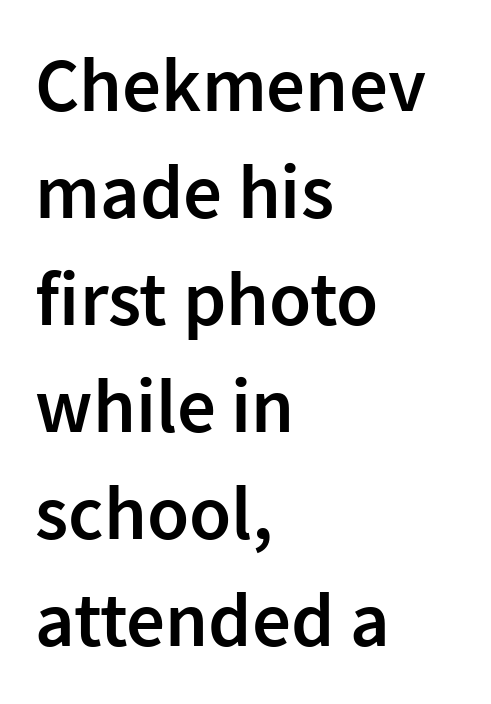
Q: Is the text bold? A: Semi-bold.
Q: Is the text italic (slanted)? A: No, it is upright.
Q: Is the typeface a serif or a sans-serif typeface? A: Sans-serif.
Q: Is the text underlined? A: No.
Q: How is the paragraph aligned? A: Left-aligned.
Q: Is the spacing between letters normal or unusually wide? A: Normal.
Q: Is the spacing between lines tight, normal or loose? A: Normal.
Q: Width (condensed, normal, or wide)? A: Normal.
Q: Stroke contrast? A: Low.
Q: x-height? A: Medium.
Q: Monospaced? A: No.
